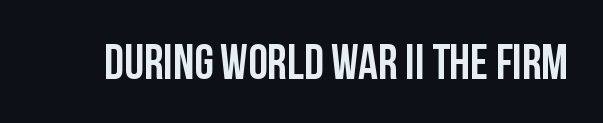
Q: Is the text italic (slanted)? A: No, it is upright.
Q: Is the typeface a serif or a sans-serif typeface? A: Sans-serif.
Q: Is the text underlined? A: No.
Q: Is the spacing between letters normal or unusually wide? A: Normal.
Q: Width (condensed, normal, or wide)? A: Condensed.
Q: Stroke contrast? A: Low.
Q: x-height? A: Large.
Q: Monospaced? A: No.
